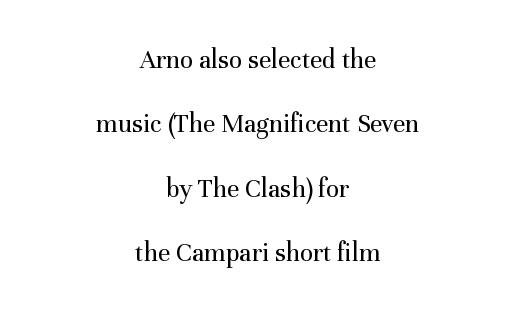
Q: Is the text bold? A: No.
Q: Is the text italic (slanted)? A: No, it is upright.
Q: Is the text underlined? A: No.
Q: How is the paragraph aligned? A: Centered.
Q: Is the spacing between letters normal or unusually wide? A: Normal.
Q: Is the spacing between lines tight, normal or loose? A: Loose.
